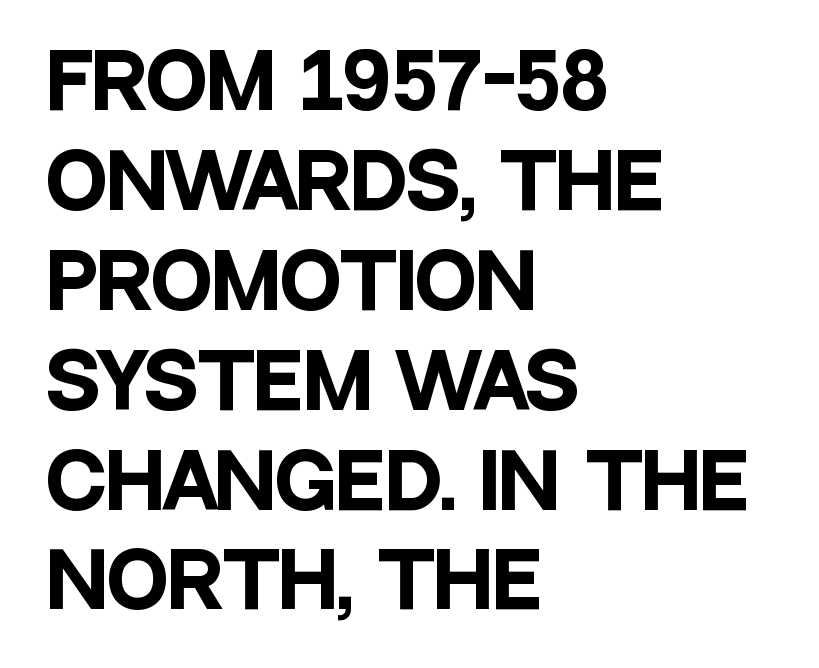
{"serif": "no", "italic": "no", "bold": "yes", "weight": "heavy", "width": "condensed", "stroke_contrast": "low", "x_height": "large", "monospaced": "no", "underline": "no", "align": "left", "line_spacing": "normal", "line_spacing_ratio": 1.35, "letter_spacing": "normal", "letter_spacing_em": 0.0, "glyph_px": 74}
